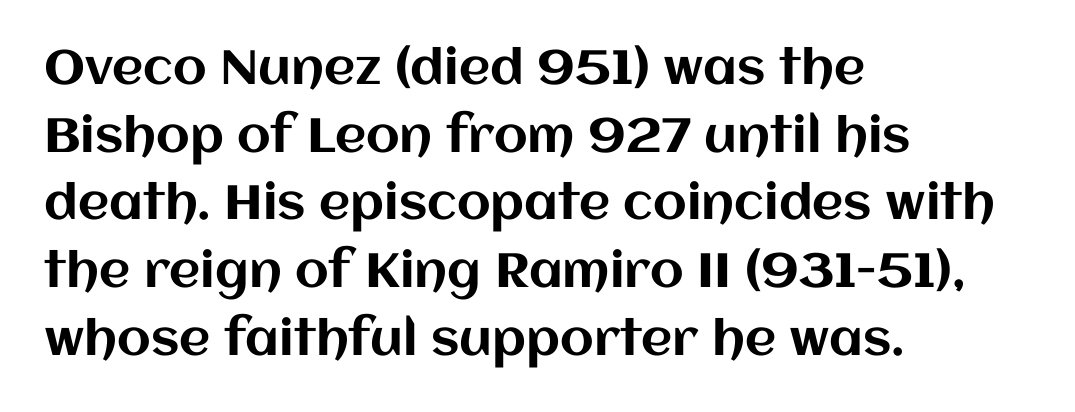
Nobody touched the tracking dial on this one. Rendered with straight, roman letterforms. Alignment: flush left. Type without underlining. Varying glyph widths throughout — classic text-font behaviour. Vertically, the passage feels balanced, rows spaced as you'd expect.
